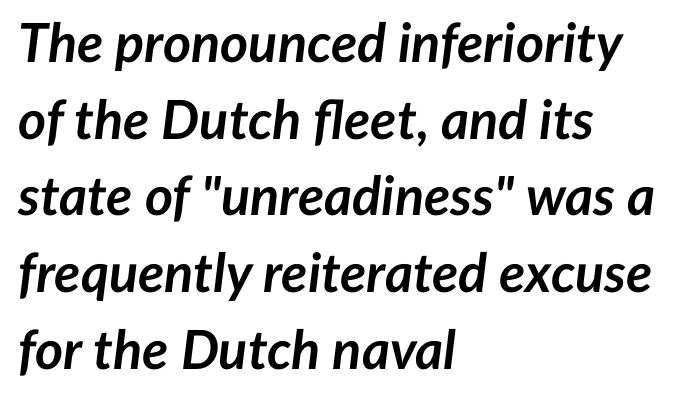
Q: Is the text bold? A: Yes.
Q: Is the text italic (slanted)? A: Yes, it leans right by about 7 degrees.
Q: Is the text underlined? A: No.
Q: How is the paragraph aligned? A: Left-aligned.
Q: Is the spacing between letters normal or unusually wide? A: Normal.
Q: Is the spacing between lines tight, normal or loose? A: Normal.
Q: Width (condensed, normal, or wide)? A: Normal.
Q: Stroke contrast? A: Low.
Q: x-height? A: Medium.
Q: Monospaced? A: No.
